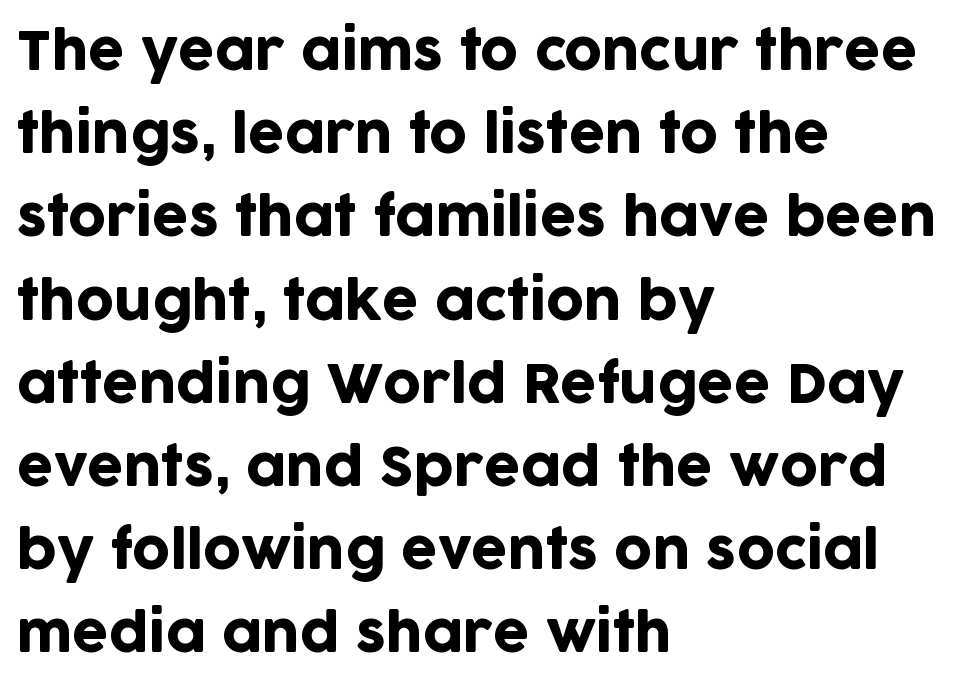
Q: Is the text italic (slanted)? A: No, it is upright.
Q: Is the typeface a serif or a sans-serif typeface? A: Sans-serif.
Q: Is the text underlined? A: No.
Q: How is the paragraph aligned? A: Left-aligned.
Q: Is the spacing between letters normal or unusually wide? A: Normal.
Q: Is the spacing between lines tight, normal or loose? A: Normal.
Q: Width (condensed, normal, or wide)? A: Normal.
Q: Stroke contrast? A: Low.
Q: x-height? A: Large.
Q: Monospaced? A: No.
